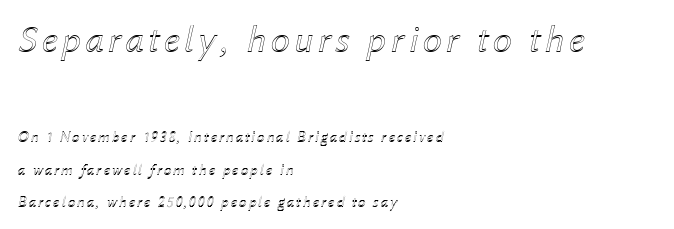
Slant detected: the letters are inclined. This layout puts the oversized block above and the modest block below. The face used here is proportionally spaced, like ordinary book or web type. Plain, unruled lines of type.
